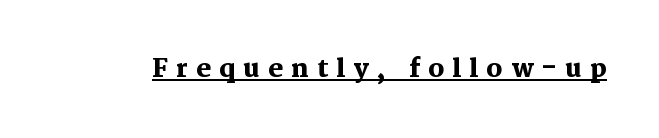
{"italic": "no", "bold": "yes", "underline": "yes", "letter_spacing": "wide", "letter_spacing_em": 0.32, "glyph_px": 25}
